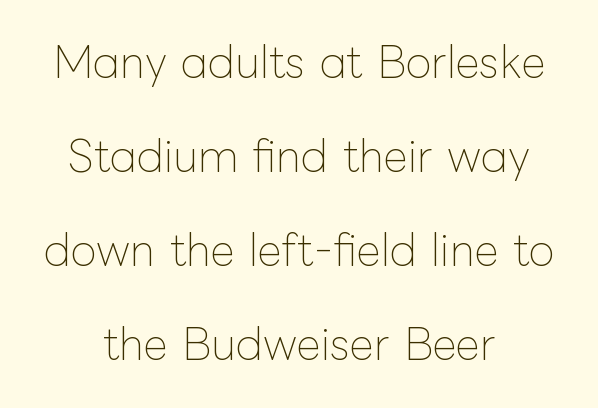
This reads as an unemphasized weight, regular at the heaviest. No word sits above an underline. The passage shown is typed in a proportional face where columns would drift. This sample uses an upright cut, with every glyph sitting square on the baseline.
